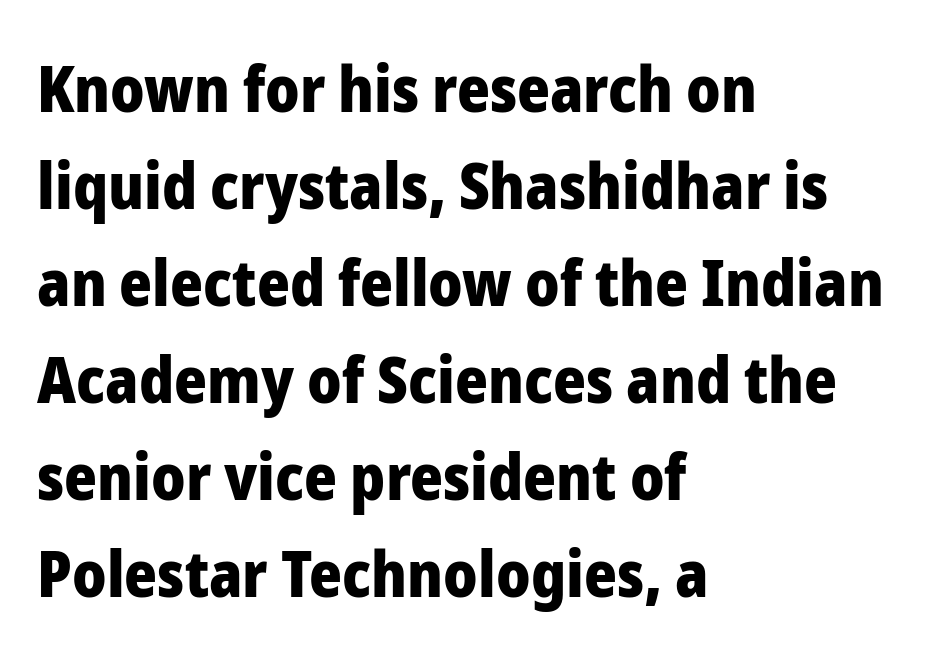
Q: Is the text bold? A: Yes.
Q: Is the text italic (slanted)? A: No, it is upright.
Q: Is the typeface a serif or a sans-serif typeface? A: Sans-serif.
Q: Is the text underlined? A: No.
Q: How is the paragraph aligned? A: Left-aligned.
Q: Is the spacing between letters normal or unusually wide? A: Normal.
Q: Is the spacing between lines tight, normal or loose? A: Normal.
Q: Width (condensed, normal, or wide)? A: Normal.
Q: Stroke contrast? A: Low.
Q: x-height? A: Medium.
Q: Monospaced? A: No.
